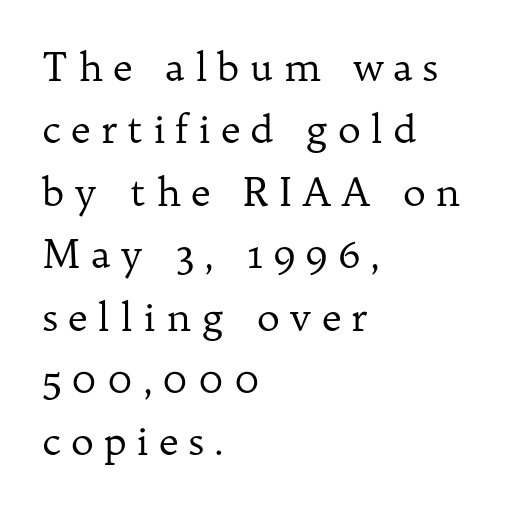
In terms of leading, this rendering sits right in the middle. Unmarked baselines from the first word to the last. A quiet, ordinary-to-light weight characterises the typeface. Observe the wide spacing: letters keep a clear distance from each other. Yep, those are serifs on the letters.
